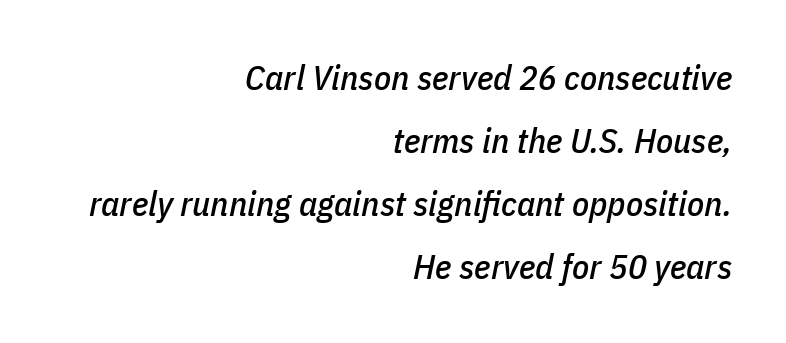
Q: Is the text italic (slanted)? A: Yes, it leans right by about 11 degrees.
Q: Is the text underlined? A: No.
Q: How is the paragraph aligned? A: Right-aligned.
Q: Is the spacing between letters normal or unusually wide? A: Normal.
Q: Width (condensed, normal, or wide)? A: Condensed.
Q: Stroke contrast? A: Low.
Q: x-height? A: Medium.
Q: Monospaced? A: No.
